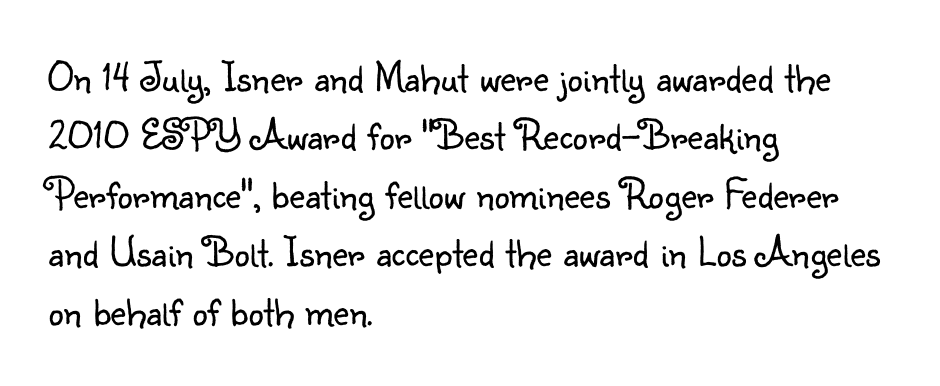
The image shows 43 px light sans-serif type, upright; set left-aligned, normal line spacing (1.36x), normal letter spacing, not underlined; low stroke contrast and a small x-height.
